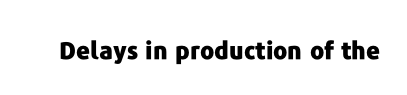
{"italic": "no", "bold": "yes", "underline": "no", "letter_spacing": "normal", "letter_spacing_em": 0.0, "glyph_px": 24}
